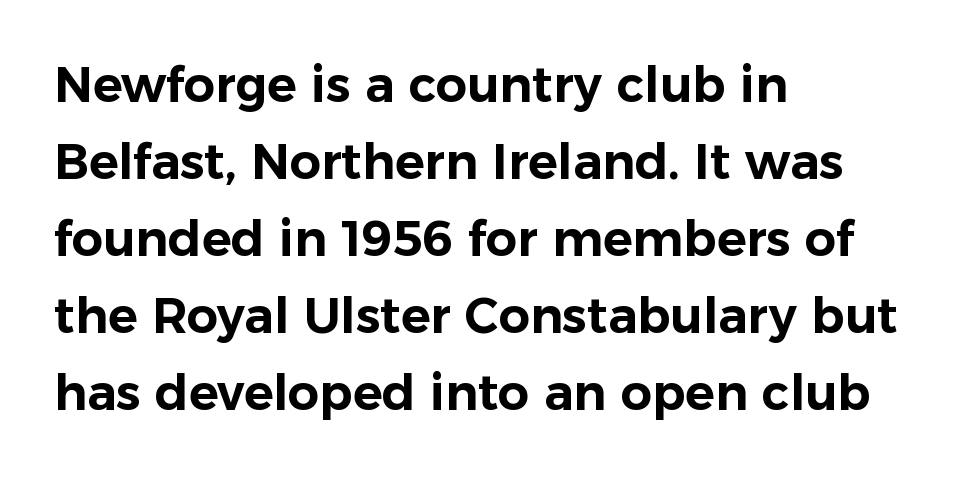
{"serif": "no", "italic": "no", "width": "normal", "stroke_contrast": "low", "x_height": "medium", "monospaced": "no", "underline": "no", "align": "left", "line_spacing": "normal", "line_spacing_ratio": 1.57, "letter_spacing": "normal", "letter_spacing_em": 0.0, "glyph_px": 49}
